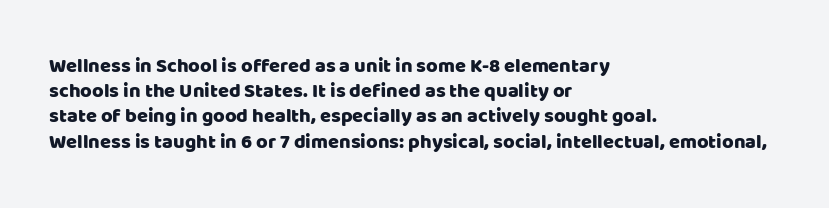
These lines keep a tight, regular rhythm from letter to letter. Successive baselines arrive at the customary interval. Unmarked baselines from the first word to the last. Casual observation: everything's shoved over to the left. This sample uses an upright cut, with every glyph sitting square on the baseline.
